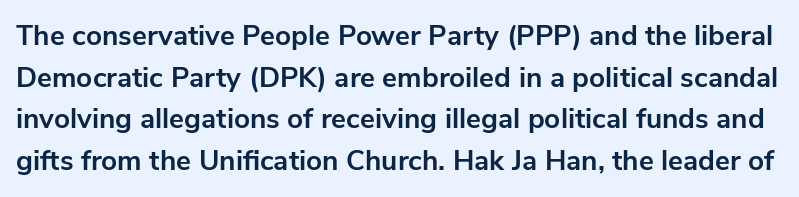
Character widths vary here, with narrow letters taking less room than wide ones. Does the weight exceed regular? Yes, all the way to bold. Students, observe: this is what conventionally led text looks like. The letters sit at their default tracking, neither squeezed nor spread.
